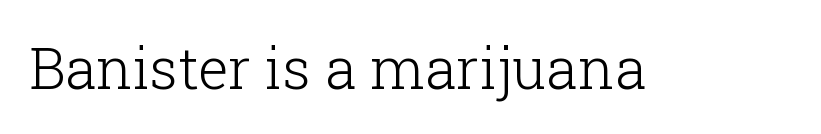
The image shows 57 px light serif type, upright; set normal letter spacing, not underlined; low stroke contrast and a medium x-height.
